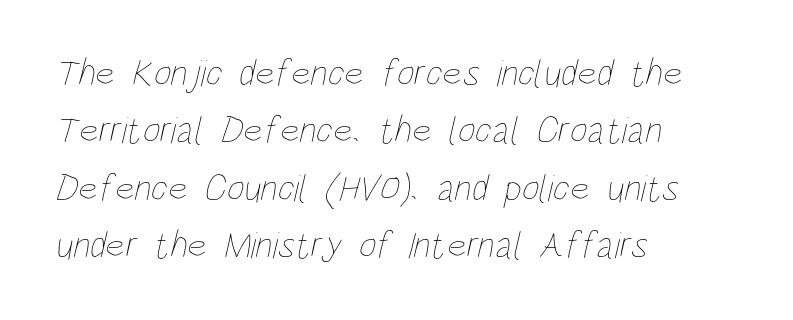
A bare baseline throughout the passage. Unbolded letterforms with no extra heft. The line-height multiplier appears to be the usual default. You could call the tracking neutral — neither tight nor loose. Notice how the passage keeps a crisp vertical edge on the left only.
